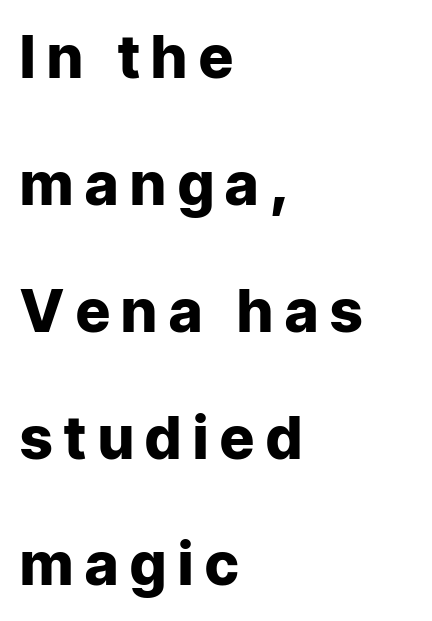
{"serif": "no", "italic": "no", "bold": "yes", "weight": "heavy", "width": "normal", "stroke_contrast": "low", "x_height": "medium", "monospaced": "no", "underline": "no", "align": "left", "line_spacing": "loose", "line_spacing_ratio": 2.15, "letter_spacing": "wide", "letter_spacing_em": 0.2, "glyph_px": 59}
